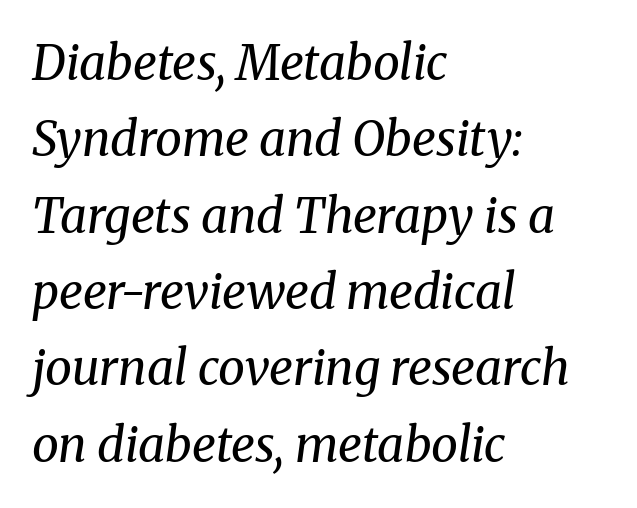
{"serif": "yes", "italic": "yes", "lean": "right", "slant_degrees": 8, "bold": "no", "weight": "regular", "width": "normal", "stroke_contrast": "medium", "x_height": "medium", "monospaced": "no", "underline": "no", "align": "left", "line_spacing": "normal", "line_spacing_ratio": 1.59, "letter_spacing": "normal", "letter_spacing_em": 0.0, "glyph_px": 48}
